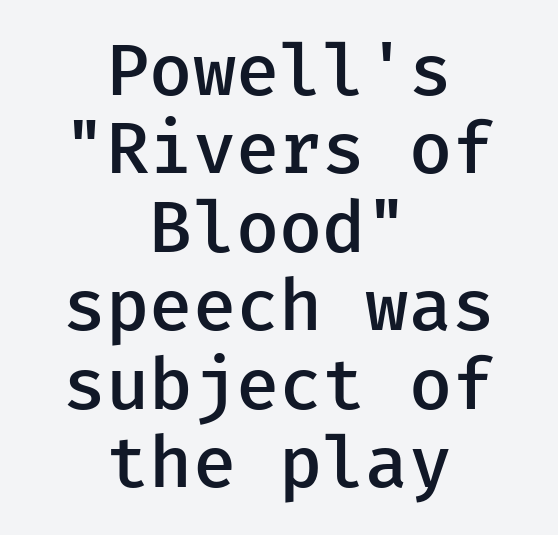
Q: Is the text bold? A: Semi-bold.
Q: Is the text italic (slanted)? A: No, it is upright.
Q: Is the typeface a serif or a sans-serif typeface? A: Sans-serif.
Q: Is the text underlined? A: No.
Q: How is the paragraph aligned? A: Centered.
Q: Is the spacing between letters normal or unusually wide? A: Normal.
Q: Is the spacing between lines tight, normal or loose? A: Tight.
Q: Width (condensed, normal, or wide)? A: Normal.
Q: Stroke contrast? A: Low.
Q: x-height? A: Medium.
